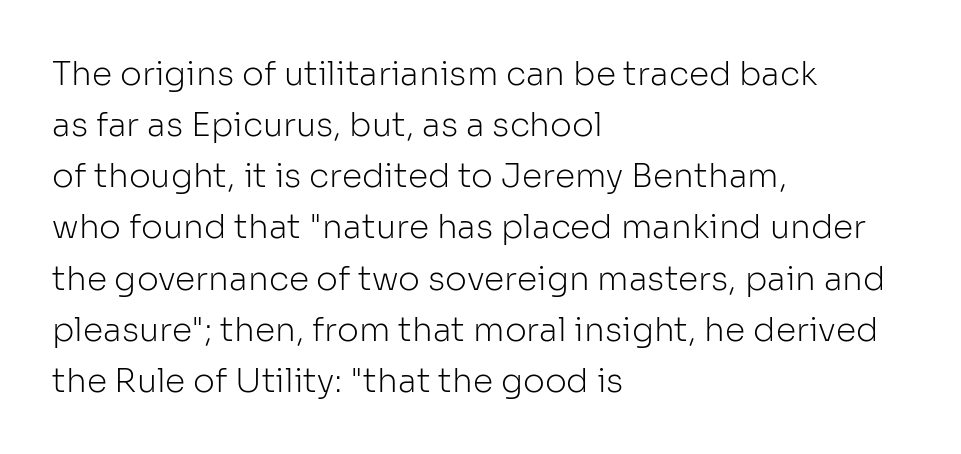
The image shows 33 px light sans-serif type, upright; set left-aligned, normal line spacing (1.55x), normal letter spacing, not underlined; low stroke contrast and a medium x-height.
